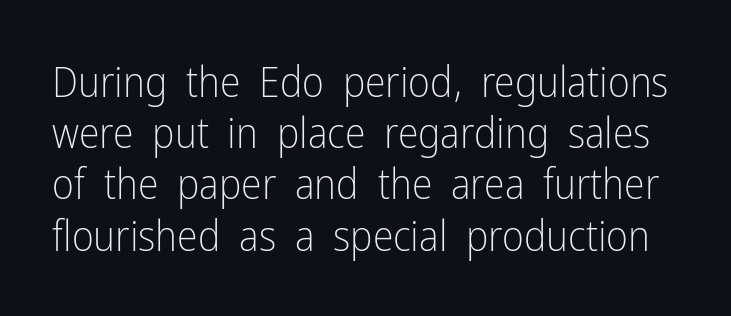
The image shows 42 px light, condensed sans-serif type, upright; set line spacing 1.22x, normal letter spacing, not underlined; low stroke contrast and a medium x-height.
